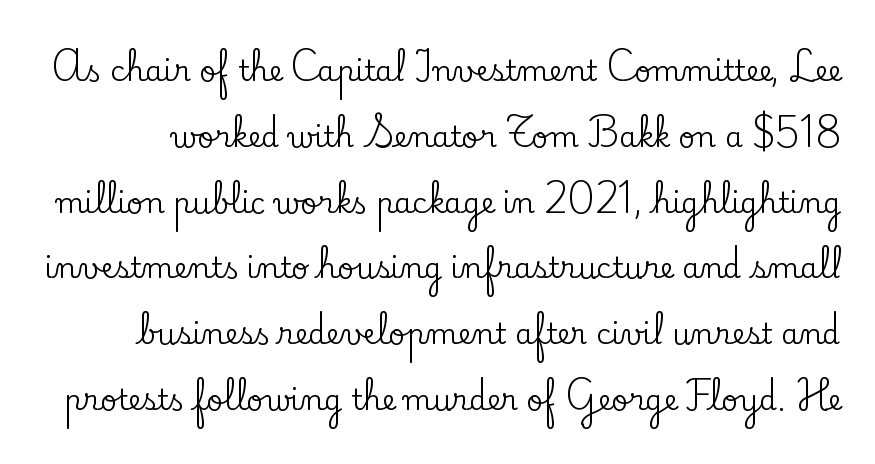
Q: Is the text italic (slanted)? A: No, it is upright.
Q: Is the typeface a serif or a sans-serif typeface? A: Serif.
Q: Is the text underlined? A: No.
Q: Is the spacing between letters normal or unusually wide? A: Normal.
Q: Is the spacing between lines tight, normal or loose? A: Loose.
Q: Width (condensed, normal, or wide)? A: Normal.
Q: Stroke contrast? A: Low.
Q: x-height? A: Small.
Q: Monospaced? A: No.
